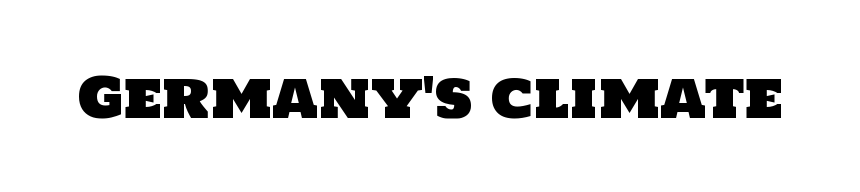
{"serif": "no", "width": "normal", "stroke_contrast": "low", "x_height": "large", "monospaced": "no", "underline": "no", "letter_spacing": "normal", "letter_spacing_em": 0.0, "glyph_px": 57}
